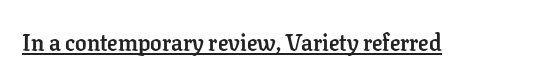
{"italic": "no", "bold": "yes", "underline": "yes", "letter_spacing": "normal", "letter_spacing_em": 0.0, "glyph_px": 23}
